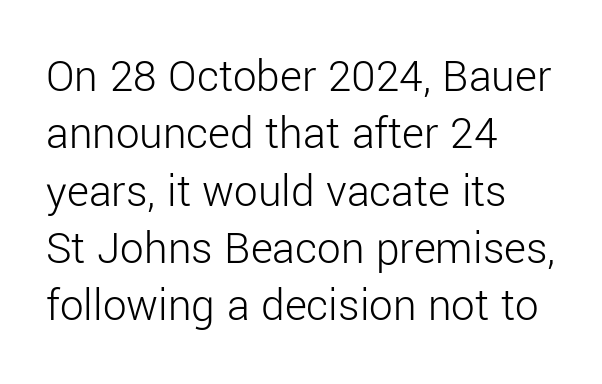
The image shows 47 px light sans-serif type, upright; set left-aligned, line spacing 1.22x, normal letter spacing, not underlined; low stroke contrast and a medium x-height.
